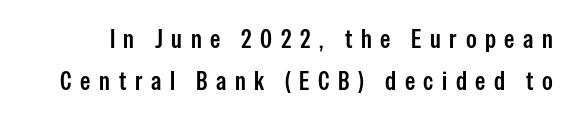
The image shows 26 px text type, upright; set normal line spacing (1.62x), unusually wide letter spacing (+0.33 em), not underlined.
